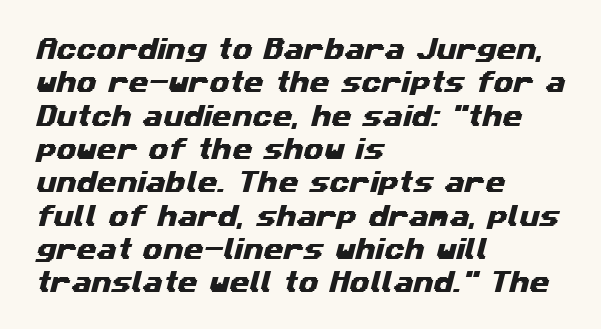
The image shows 23 px text type; set left-aligned, normal line spacing (1.45x), normal letter spacing, not underlined.
